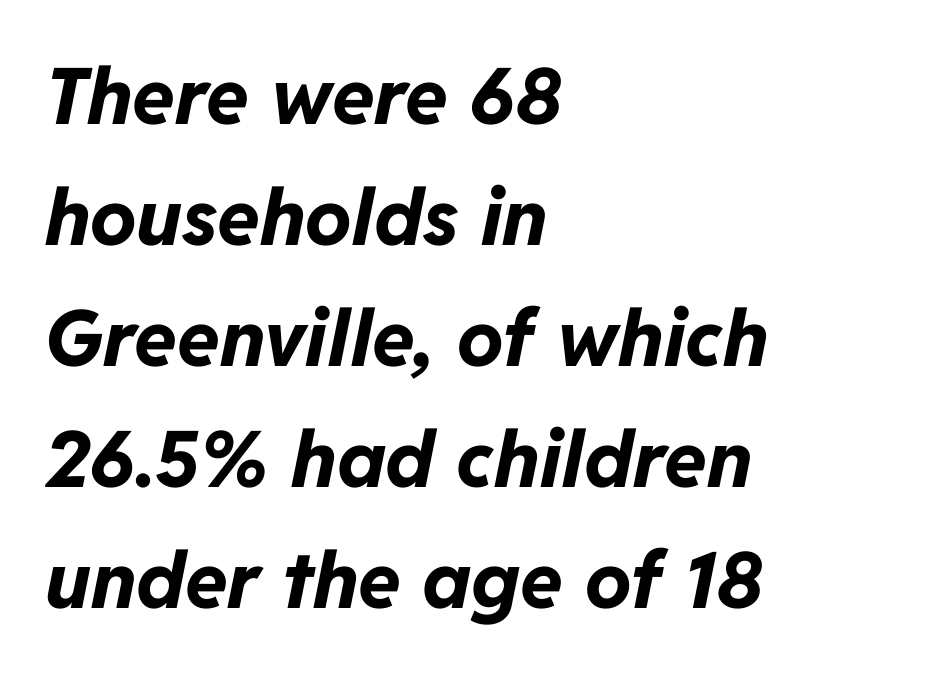
{"italic": "yes", "lean": "right", "slant_degrees": 11, "bold": "yes", "weight": "bold", "width": "normal", "stroke_contrast": "low", "x_height": "medium", "monospaced": "no", "underline": "no", "align": "left", "line_spacing": "normal", "line_spacing_ratio": 1.55, "letter_spacing": "normal", "letter_spacing_em": 0.0, "glyph_px": 78}
